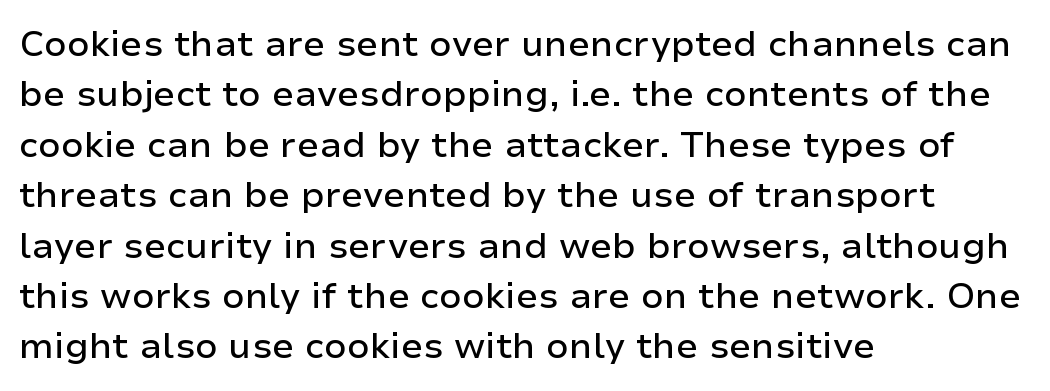
Q: Is the text italic (slanted)? A: No, it is upright.
Q: Is the typeface a serif or a sans-serif typeface? A: Sans-serif.
Q: Is the text underlined? A: No.
Q: How is the paragraph aligned? A: Left-aligned.
Q: Is the spacing between letters normal or unusually wide? A: Normal.
Q: Is the spacing between lines tight, normal or loose? A: Normal.
Q: Width (condensed, normal, or wide)? A: Normal.
Q: Stroke contrast? A: Low.
Q: x-height? A: Medium.
Q: Monospaced? A: No.
